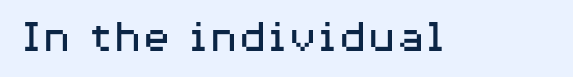
The image shows 48 px regular-weight, wide sans-serif type, upright; set normal letter spacing, not underlined; medium stroke contrast and a medium x-height.
